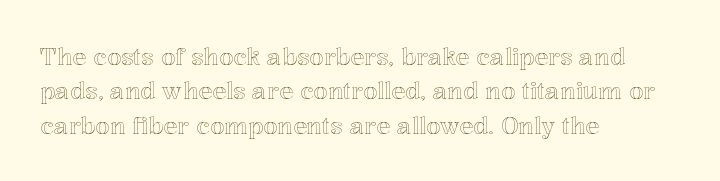
{"italic": "no", "underline": "no", "align": "left", "line_spacing": "normal", "line_spacing_ratio": 1.5, "letter_spacing": "normal", "letter_spacing_em": 0.0, "glyph_px": 23}
